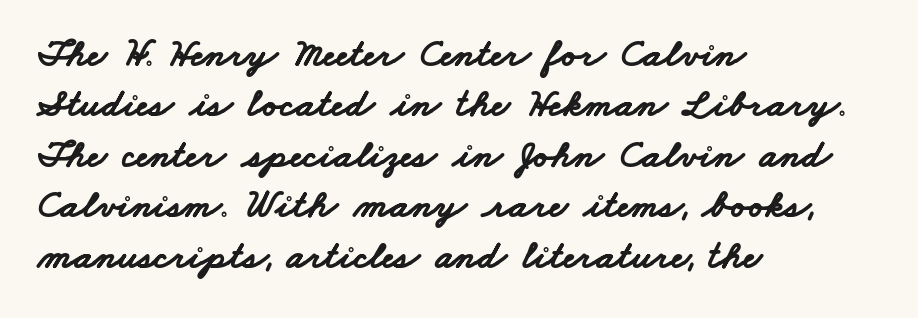
Q: Is the text bold? A: Yes.
Q: Is the typeface a serif or a sans-serif typeface? A: Sans-serif.
Q: Is the text underlined? A: No.
Q: How is the paragraph aligned? A: Left-aligned.
Q: Is the spacing between letters normal or unusually wide? A: Normal.
Q: Is the spacing between lines tight, normal or loose? A: Normal.
Q: Width (condensed, normal, or wide)? A: Wide.
Q: Stroke contrast? A: Low.
Q: x-height? A: Small.
Q: Monospaced? A: No.
